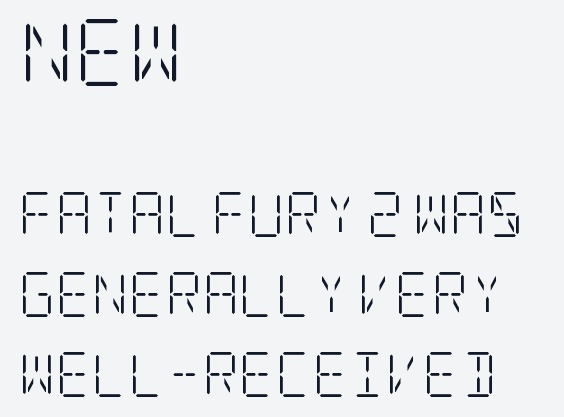
{"serif": "yes", "italic": "no", "bold": "no", "weight": "light", "width": "condensed", "stroke_contrast": "low", "x_height": "large", "underline": "no", "align": "left", "line_spacing_ratio": 1.78, "letter_spacing": "normal", "letter_spacing_em": 0.0, "larger_block": "first", "size_ratio": 1.49, "glyph_px": 67}
